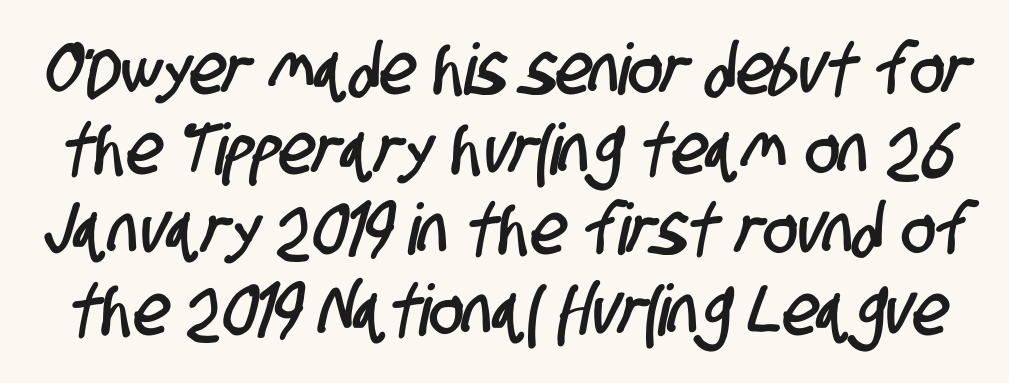
Inter-character spacing is left at the font's built-in metrics. Summary of vertical rhythm: compact, with narrow interline spacing. The rendering uses natural spacing where letterforms have individual widths. No word sits above an underline.
